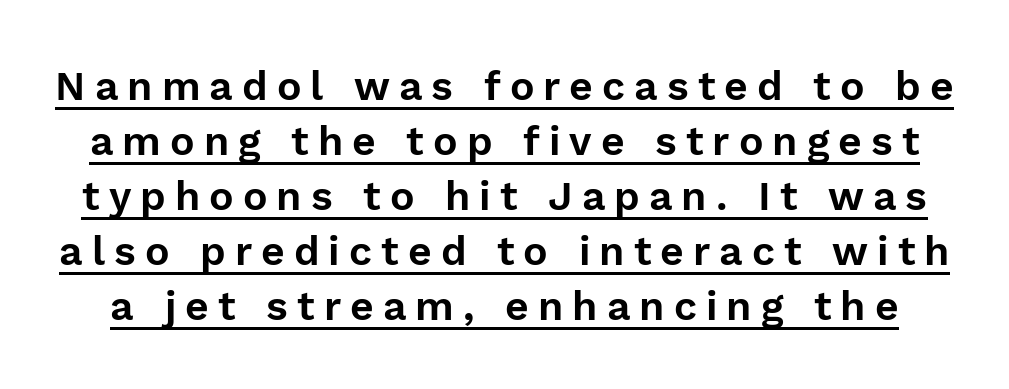
Type style note: lacks serifs. Looks like regular typesetting: each glyph gets only the width it needs. It's the straight-up-and-down kind of type. Notice how descenders clear the ascenders below comfortably — that's standard leading.
